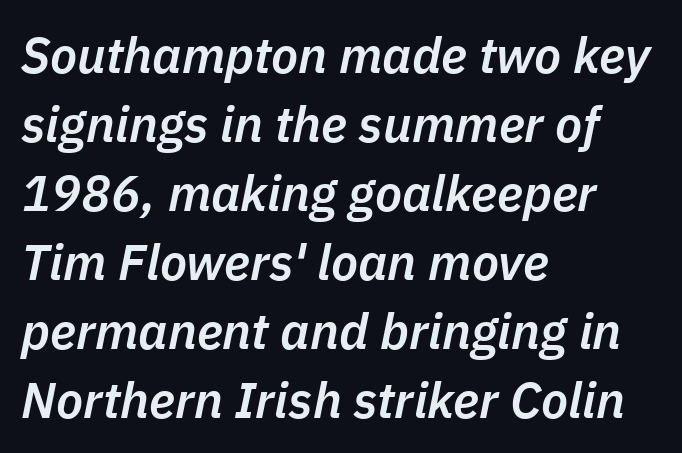
Q: Is the text bold? A: Semi-bold.
Q: Is the text italic (slanted)? A: Yes, it leans right by about 11 degrees.
Q: Is the text underlined? A: No.
Q: How is the paragraph aligned? A: Left-aligned.
Q: Is the spacing between letters normal or unusually wide? A: Normal.
Q: Is the spacing between lines tight, normal or loose? A: Normal.
Q: Width (condensed, normal, or wide)? A: Normal.
Q: Stroke contrast? A: Low.
Q: x-height? A: Medium.
Q: Monospaced? A: No.
